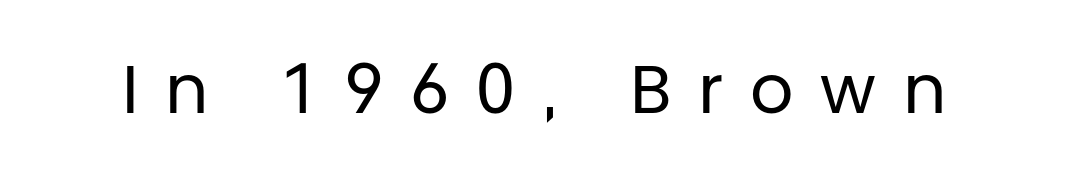
{"serif": "no", "italic": "no", "bold": "no", "weight": "regular", "width": "normal", "stroke_contrast": "low", "x_height": "large", "monospaced": "no", "underline": "no", "letter_spacing": "wide", "letter_spacing_em": 0.39, "glyph_px": 68}
